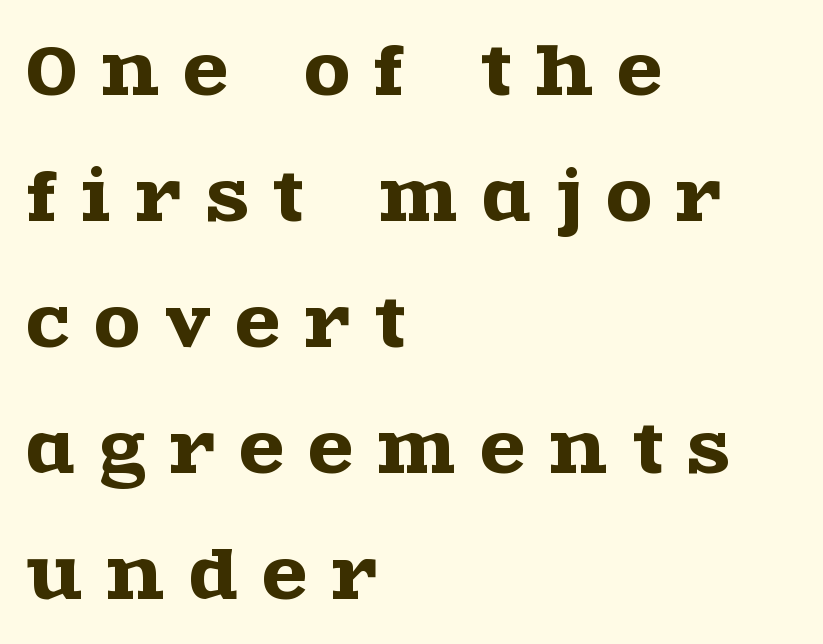
Q: Is the text italic (slanted)? A: No, it is upright.
Q: Is the typeface a serif or a sans-serif typeface? A: Serif.
Q: Is the text underlined? A: No.
Q: How is the paragraph aligned? A: Left-aligned.
Q: Is the spacing between letters normal or unusually wide? A: Unusually wide.
Q: Is the spacing between lines tight, normal or loose? A: Loose.
Q: Width (condensed, normal, or wide)? A: Wide.
Q: x-height? A: Large.
Q: Monospaced? A: No.
